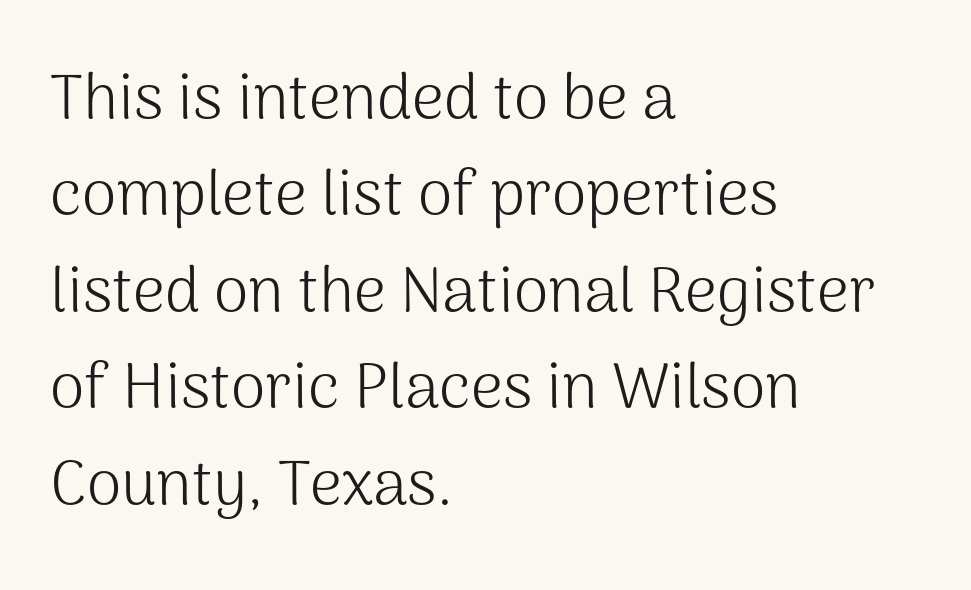
To sum up the face: it is a sans, with no serifs. Letters rest on an invisible, unmarked baseline. Italic? Not at all — the glyphs are vertical. Varying glyph widths throughout — classic text-font behaviour. The rendering keeps characters at their native spacing.
